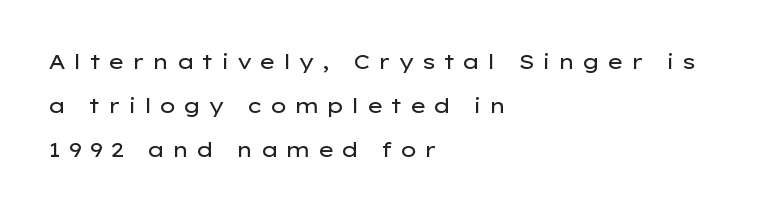
Does extra space separate the letters? Yes, quite a lot of it. The zone under the glyphs is completely vacant. Casual observation: everything's shoved over to the left. The letters stand straight up with perfectly vertical stems.
